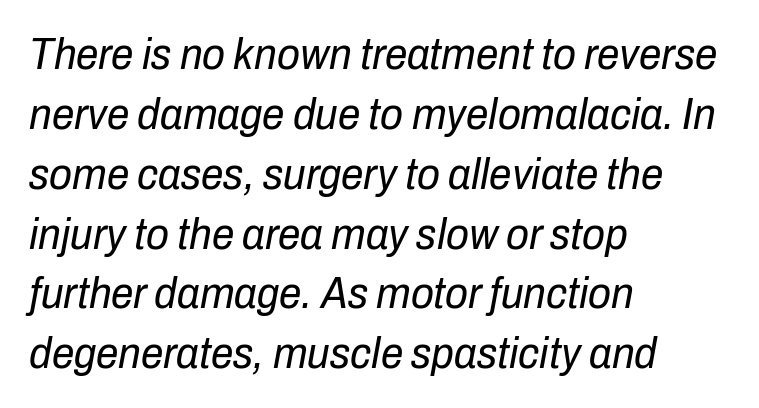
Q: Is the text bold? A: No.
Q: Is the text italic (slanted)? A: Yes, it leans right by about 10 degrees.
Q: Is the text underlined? A: No.
Q: How is the paragraph aligned? A: Left-aligned.
Q: Is the spacing between letters normal or unusually wide? A: Normal.
Q: Is the spacing between lines tight, normal or loose? A: Normal.
Q: Width (condensed, normal, or wide)? A: Condensed.
Q: Stroke contrast? A: Low.
Q: x-height? A: Medium.
Q: Monospaced? A: No.
